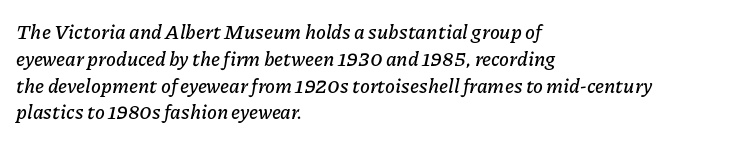
The space directly below the letters is spotless. Left-aligned paragraph, ragged on the right. Slant detected: the letters are inclined. Characters follow at the spacing the type designer built in. A typesetter would call this leading conventional body-copy spacing.
